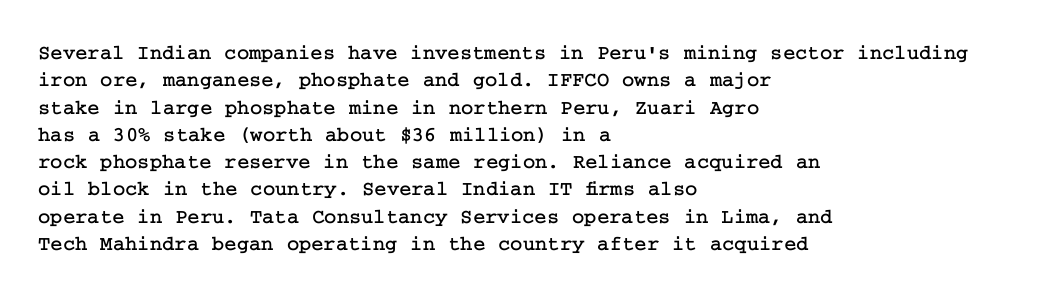
Q: Is the text italic (slanted)? A: No, it is upright.
Q: Is the text underlined? A: No.
Q: How is the paragraph aligned? A: Left-aligned.
Q: Is the spacing between letters normal or unusually wide? A: Normal.
Q: Is the spacing between lines tight, normal or loose? A: Normal.
